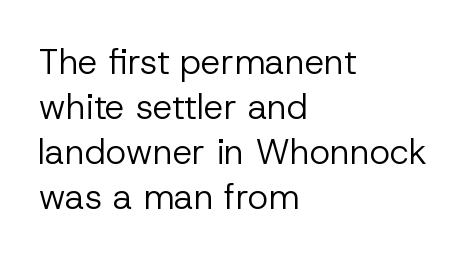
Q: Is the text bold? A: No.
Q: Is the text italic (slanted)? A: No, it is upright.
Q: Is the typeface a serif or a sans-serif typeface? A: Sans-serif.
Q: Is the text underlined? A: No.
Q: How is the paragraph aligned? A: Left-aligned.
Q: Is the spacing between letters normal or unusually wide? A: Normal.
Q: Is the spacing between lines tight, normal or loose? A: Normal.
Q: Width (condensed, normal, or wide)? A: Normal.
Q: Stroke contrast? A: Low.
Q: x-height? A: Medium.
Q: Monospaced? A: No.
